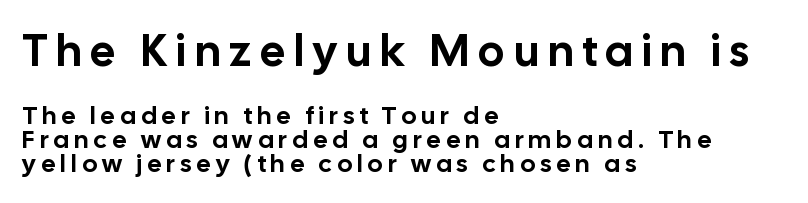
Q: Is the text italic (slanted)? A: No, it is upright.
Q: Is the typeface a serif or a sans-serif typeface? A: Sans-serif.
Q: Is the text underlined? A: No.
Q: How is the paragraph aligned? A: Left-aligned.
Q: Is the spacing between letters normal or unusually wide? A: Unusually wide.
Q: Is the spacing between lines tight, normal or loose? A: Tight.
Q: Which block of text is set in a larger size, the first (top) or the second (bottom)? A: The first (top) one.
Q: Width (condensed, normal, or wide)? A: Normal.
Q: Stroke contrast? A: Low.
Q: x-height? A: Medium.
Q: Monospaced? A: No.
